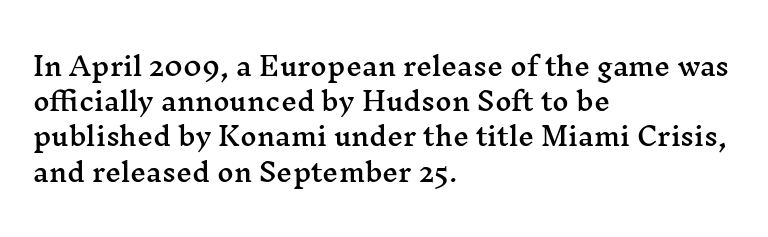
The image shows 25 px text type, upright; set left-aligned, normal line spacing (1.41x), normal letter spacing, not underlined.
